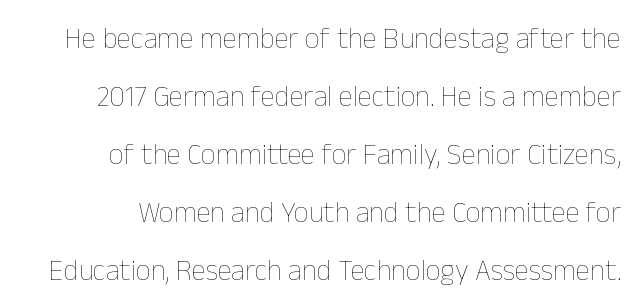
The image shows 29 px thin type, upright; set loose line spacing (2.0x), normal letter spacing, not underlined; low stroke contrast and a medium x-height.
